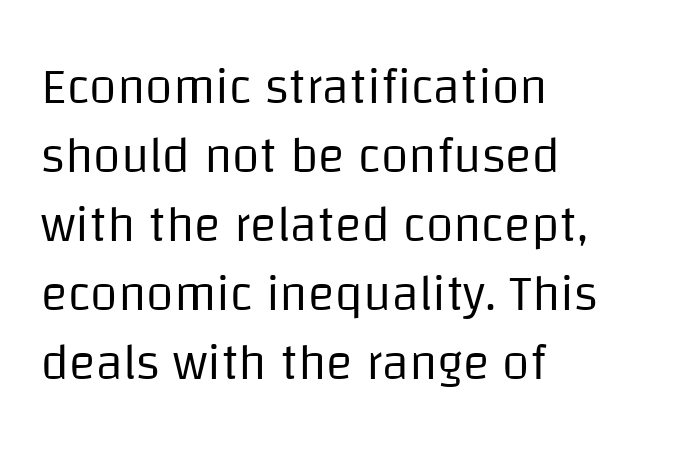
Q: Is the text bold? A: No.
Q: Is the text italic (slanted)? A: No, it is upright.
Q: Is the typeface a serif or a sans-serif typeface? A: Sans-serif.
Q: Is the text underlined? A: No.
Q: How is the paragraph aligned? A: Left-aligned.
Q: Is the spacing between letters normal or unusually wide? A: Normal.
Q: Is the spacing between lines tight, normal or loose? A: Normal.
Q: Width (condensed, normal, or wide)? A: Normal.
Q: Stroke contrast? A: Low.
Q: x-height? A: Large.
Q: Monospaced? A: No.
